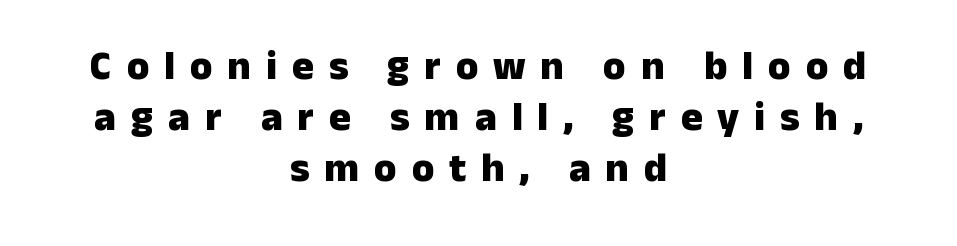
Is there any slant? The stems are plumb. The glyphs have the mass of a bold cut. Line starts and ends both wander, symmetrically. You could not count columns in this text — the font is proportionally spaced. The leading is moderate, giving the passage an even texture.
